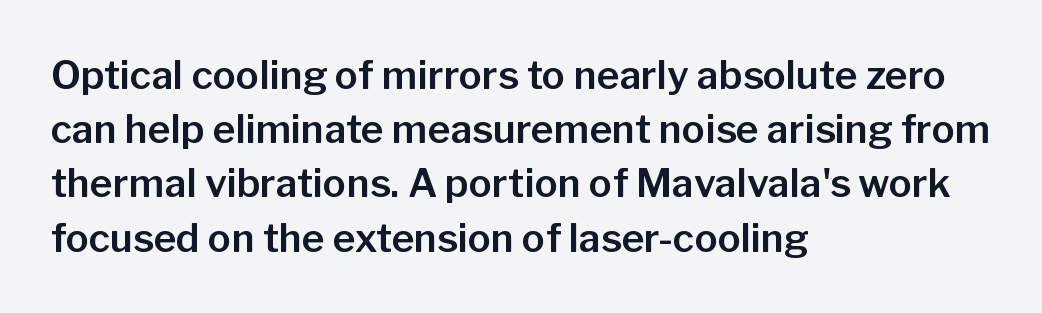
The image shows 39 px sans-serif type, upright; set left-aligned, normal line spacing (1.39x), normal letter spacing, not underlined; low stroke contrast and a medium x-height.
